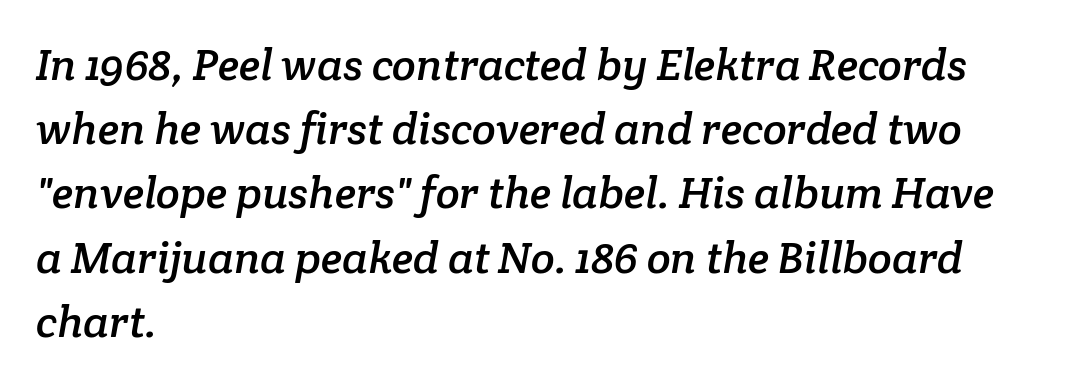
{"serif": "yes", "width": "normal", "stroke_contrast": "low", "x_height": "medium", "monospaced": "no", "underline": "no", "align": "left", "line_spacing": "normal", "line_spacing_ratio": 1.46, "letter_spacing": "normal", "letter_spacing_em": 0.0, "glyph_px": 44}
